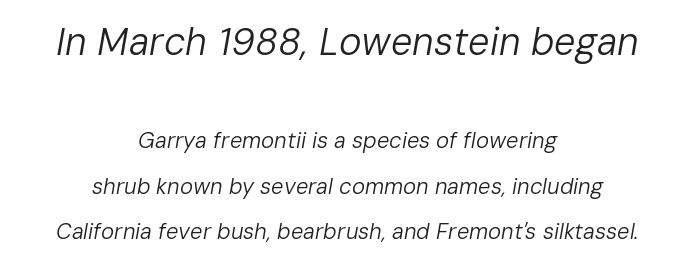
{"italic": "yes", "lean": "right", "slant_degrees": 10, "bold": "no", "weight": "regular", "width": "normal", "stroke_contrast": "low", "x_height": "medium", "monospaced": "no", "underline": "no", "align": "center", "line_spacing": "loose", "line_spacing_ratio": 2.07, "letter_spacing": "normal", "letter_spacing_em": 0.0, "larger_block": "first", "size_ratio": 1.73, "glyph_px": 38}
